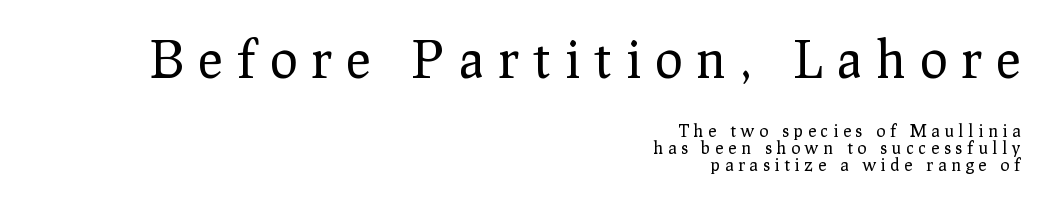
{"serif": "yes", "italic": "no", "bold": "no", "weight": "regular", "width": "normal", "stroke_contrast": "low", "x_height": "medium", "monospaced": "no", "underline": "no", "align": "right", "line_spacing": "tight", "line_spacing_ratio": 1.02, "letter_spacing": "wide", "letter_spacing_em": 0.29, "larger_block": "first", "size_ratio": 3.0, "glyph_px": 51}
